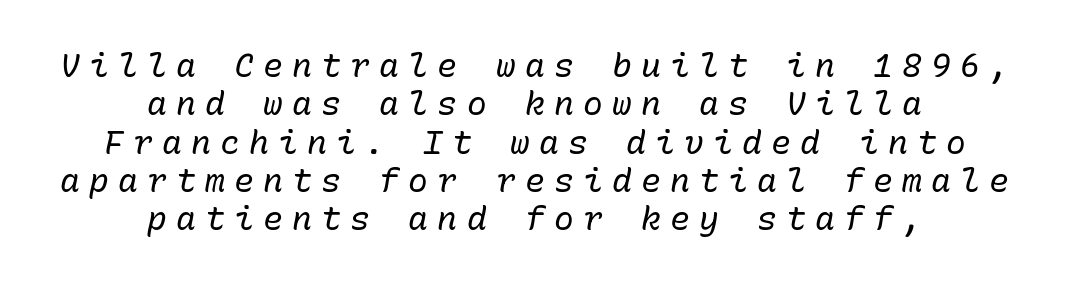
Q: Is the text bold? A: No.
Q: Is the text italic (slanted)? A: Yes, it leans right by about 10 degrees.
Q: Is the text underlined? A: No.
Q: How is the paragraph aligned? A: Centered.
Q: Is the spacing between letters normal or unusually wide? A: Unusually wide.
Q: Width (condensed, normal, or wide)? A: Normal.
Q: Stroke contrast? A: Low.
Q: x-height? A: Medium.
Q: Monospaced? A: Yes.
